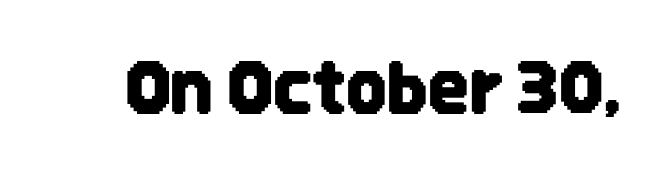
The image shows 71 px condensed sans-serif type, upright; set normal letter spacing, not underlined; low stroke contrast and a large x-height.
